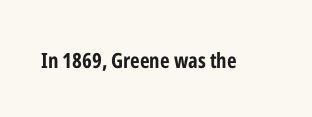
The letterforms sit shoulder to shoulder at normal distance. These lines were composed using upright roman letters. Check the space under the baseline: it is left empty. The sample has been set heavy, in full bold.
